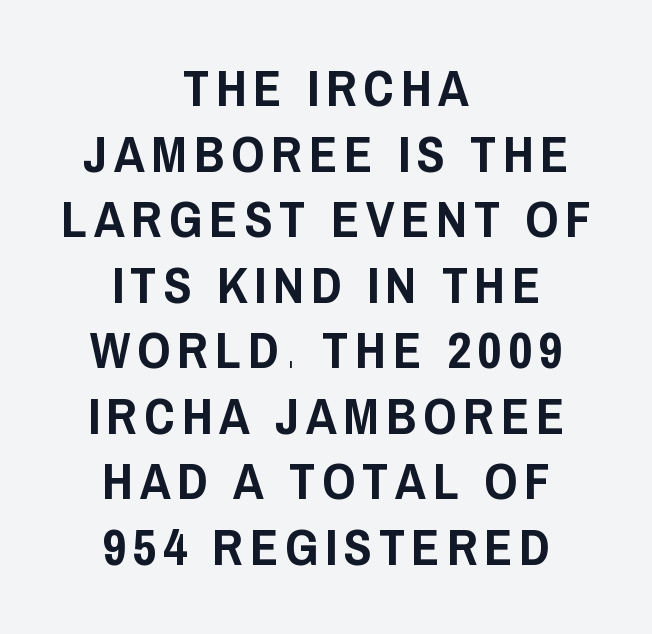
The image shows 52 px condensed sans-serif type, upright; set centered, normal line spacing (1.26x), not underlined; low stroke contrast and a large x-height.
